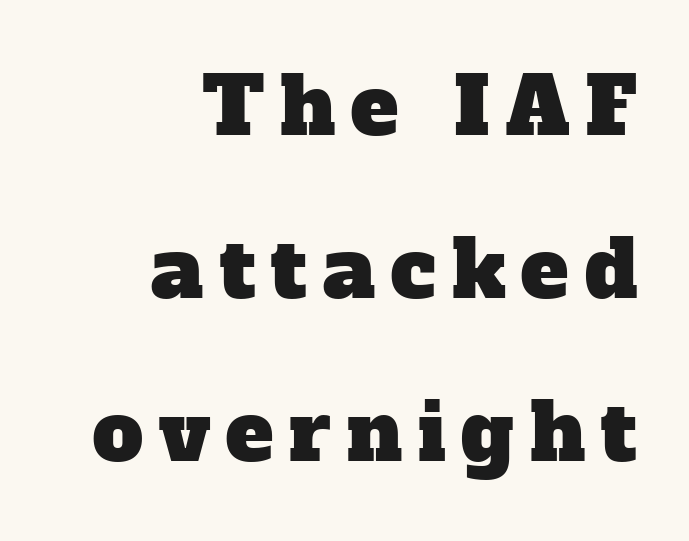
{"serif": "yes", "width": "normal", "stroke_contrast": "low", "x_height": "medium", "monospaced": "no", "underline": "no", "align": "right", "line_spacing": "loose", "line_spacing_ratio": 2.04, "letter_spacing": "wide", "letter_spacing_em": 0.2, "glyph_px": 80}
